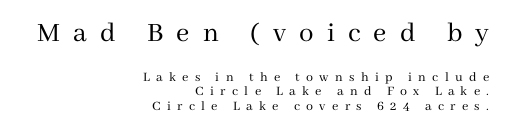
Q: Is the text bold? A: No.
Q: Is the text italic (slanted)? A: No, it is upright.
Q: Is the typeface a serif or a sans-serif typeface? A: Serif.
Q: Is the text underlined? A: No.
Q: How is the paragraph aligned? A: Right-aligned.
Q: Is the spacing between letters normal or unusually wide? A: Unusually wide.
Q: Is the spacing between lines tight, normal or loose? A: Tight.
Q: Which block of text is set in a larger size, the first (top) or the second (bottom)? A: The first (top) one.
Q: Width (condensed, normal, or wide)? A: Normal.
Q: Stroke contrast? A: Medium.
Q: x-height? A: Medium.
Q: Monospaced? A: No.
